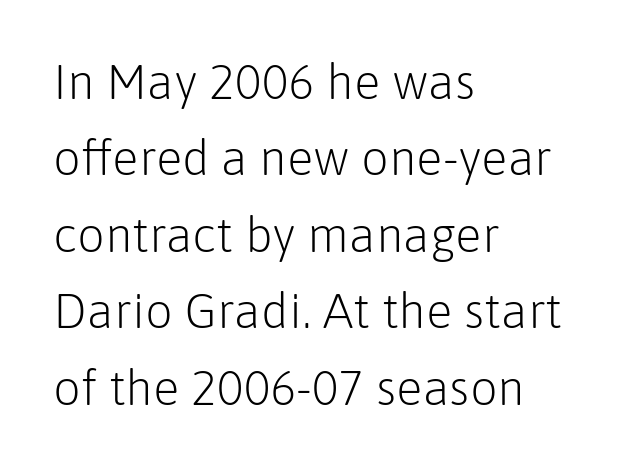
{"serif": "no", "italic": "no", "bold": "no", "weight": "light", "width": "normal", "stroke_contrast": "low", "x_height": "medium", "monospaced": "no", "underline": "no", "align": "left", "line_spacing": "normal", "line_spacing_ratio": 1.56, "letter_spacing": "normal", "letter_spacing_em": 0.0, "glyph_px": 49}
